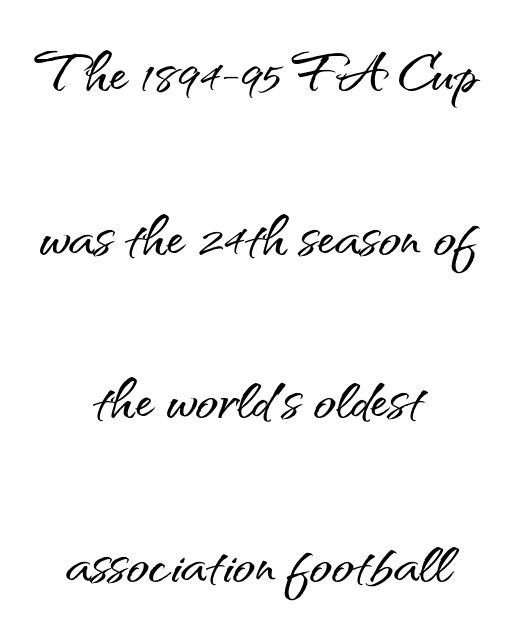
Q: Is the text italic (slanted)? A: Yes.
Q: Is the typeface a serif or a sans-serif typeface? A: Sans-serif.
Q: Is the text underlined? A: No.
Q: How is the paragraph aligned? A: Centered.
Q: Is the spacing between letters normal or unusually wide? A: Normal.
Q: Is the spacing between lines tight, normal or loose? A: Loose.
Q: Width (condensed, normal, or wide)? A: Normal.
Q: Stroke contrast? A: Medium.
Q: x-height? A: Small.
Q: Monospaced? A: No.
